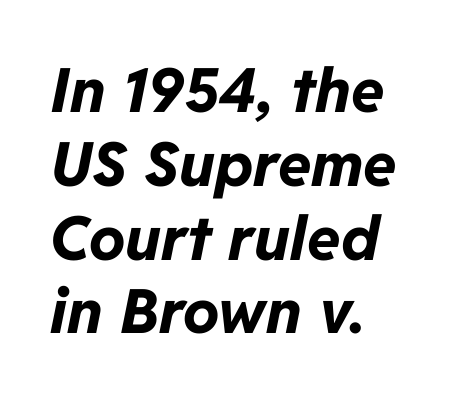
The image shows 61 px bold type, italic (leaning right); set left-aligned, line spacing 1.21x, normal letter spacing, not underlined; low stroke contrast and a medium x-height.
